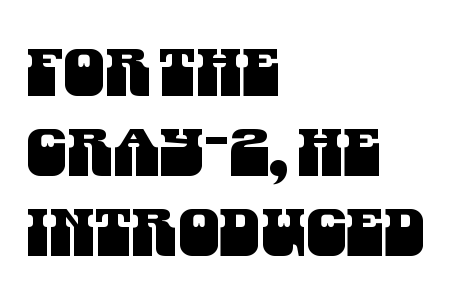
The letterforms sit shoulder to shoulder at normal distance. Descenders hang freely into open space. A sans-serif font was chosen for this passage. Here the designer chose a conventional face with non-uniform glyph widths.
